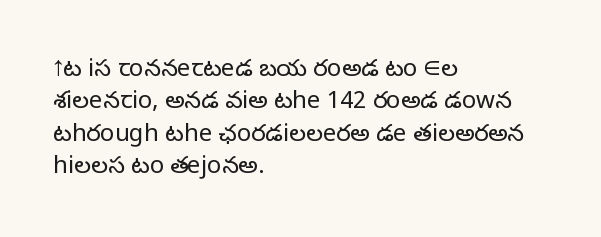
The image shows 24 px text type, upright; set left-aligned, normal line spacing (1.35x), normal letter spacing, not underlined.
